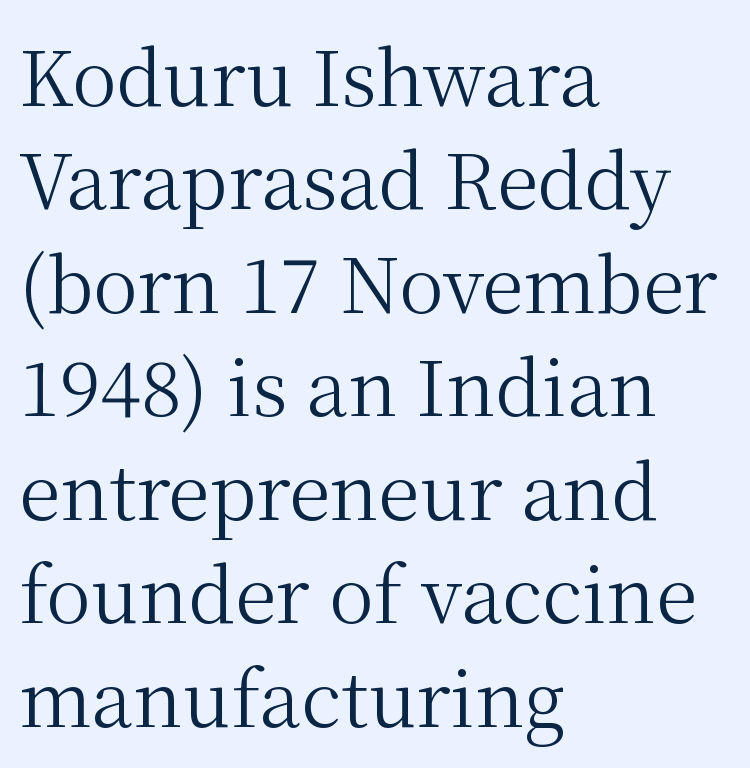
Q: Is the text bold? A: No.
Q: Is the text italic (slanted)? A: No, it is upright.
Q: Is the typeface a serif or a sans-serif typeface? A: Serif.
Q: Is the text underlined? A: No.
Q: How is the paragraph aligned? A: Left-aligned.
Q: Is the spacing between letters normal or unusually wide? A: Normal.
Q: Is the spacing between lines tight, normal or loose? A: Normal.
Q: Width (condensed, normal, or wide)? A: Normal.
Q: Stroke contrast? A: Medium.
Q: x-height? A: Medium.
Q: Monospaced? A: No.
